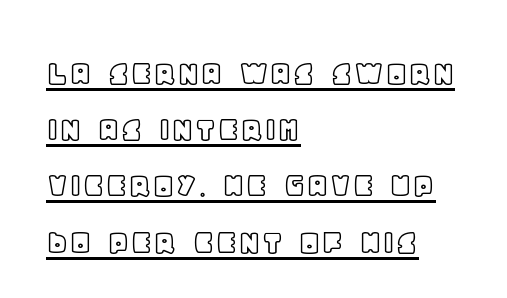
A baseline rule has been typeset under these characters. Tall strokes in this sample are plumb rather than angled. Tracking value appears to be zero — textbook default spacing. Do the characters align in a grid? No, the font is proportional. The compositor pushed each line to the left boundary.
